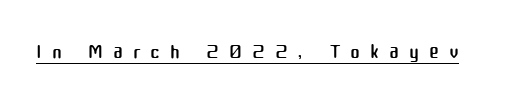
The rendering uses natural spacing where letterforms have individual widths. Weight: regular or lighter. Descenders here cross a horizontal rule under the line. Grotesque or geometric, the face here clearly has no serifs. The letterforms stand isolated, each surrounded by extra space.
